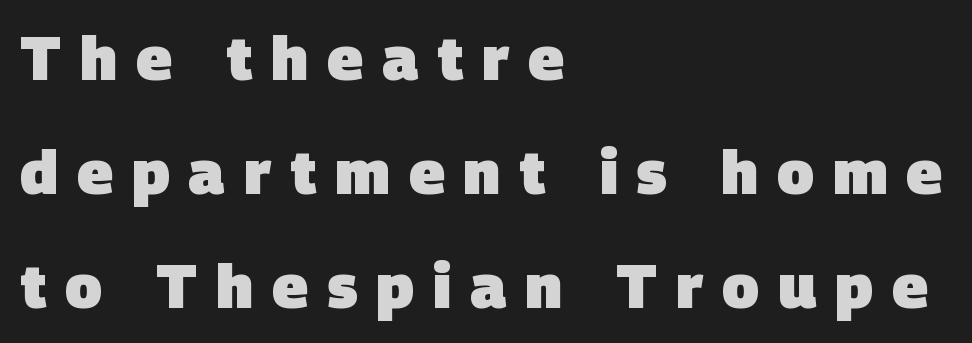
Inter-character spacing is expanded well beyond the font's built-in metrics. In CSS terms this would be text-align: left. Is this a fixed-width face? No — the glyphs have proportional, varying widths. These lines are composed in type without serifs.
